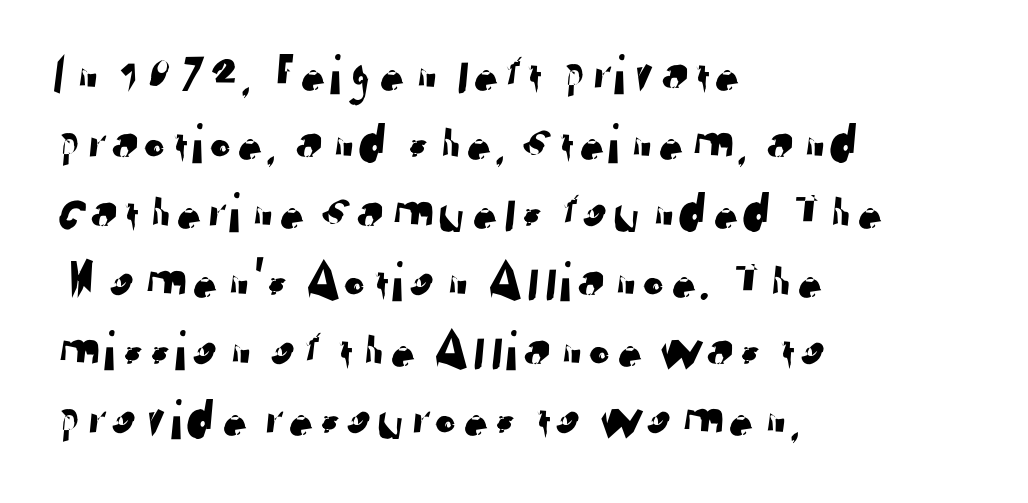
{"serif": "no", "width": "normal", "stroke_contrast": "low", "x_height": "medium", "monospaced": "no", "underline": "no", "align": "left", "line_spacing_ratio": 1.21, "letter_spacing": "normal", "letter_spacing_em": 0.0, "glyph_px": 57}
